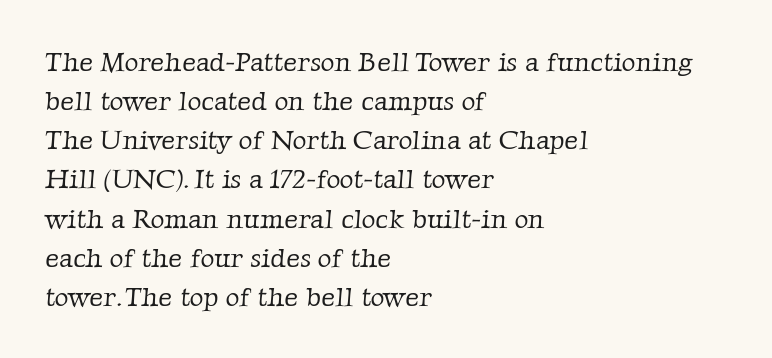
The rows are spaced the way most documents space them. Compared with typical body copy, the letter spacing here is the same. Heaviness? Minimal to ordinary, like unemphasized prose. The strip under each line holds only bare page.
